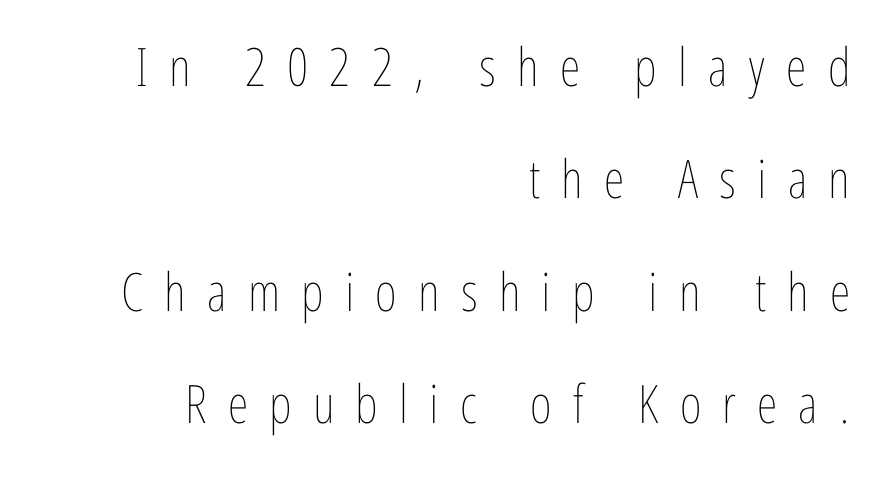
The image shows 53 px thin, condensed type, upright; set right-aligned, loose line spacing (2.12x), unusually wide letter spacing (+0.4 em), not underlined; low stroke contrast and a medium x-height.
